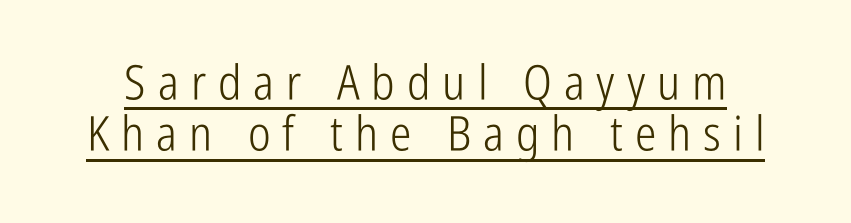
Look at the bottom of the vertical strokes: they stop flat, with no serifs. Italic? Not at all — the glyphs are vertical. Stems and bowls with no extra thickness — not bold. The letterforms stand isolated, each surrounded by extra space. The letters advance in unequal steps, a hallmark of proportional type.
